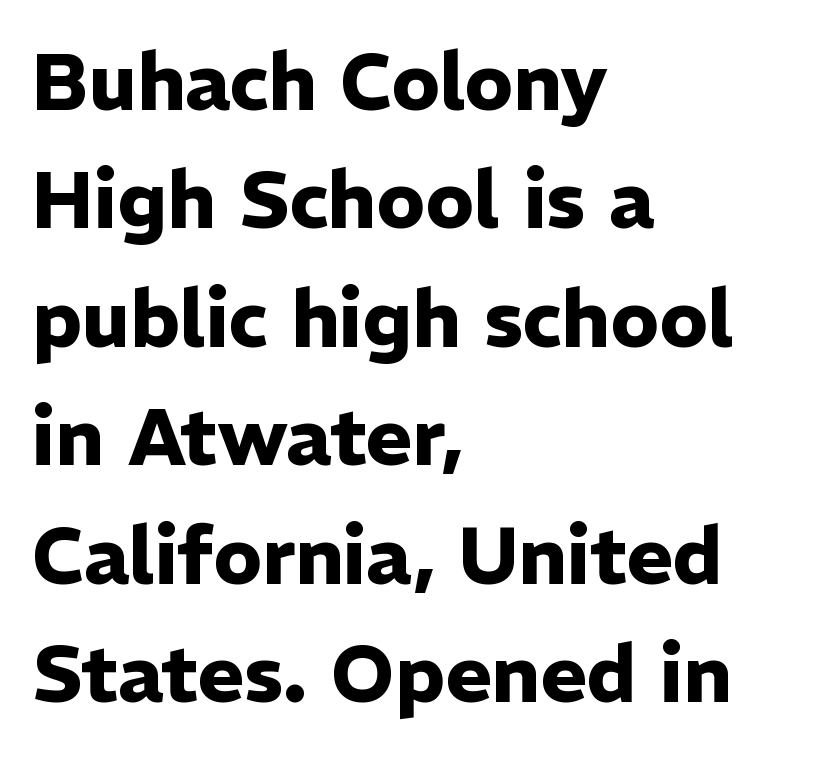
The face used here is rendered with its standard letterfit. Descenders are the only things crossing below the line. This sample has the flowing, uneven cadence of proportional lettering. One glance says typical: line gaps are just what's usual. Horizontal alignment here is leftward, the default for most running prose. Notice how thick the strokes are: this is what a full bold looks like.
